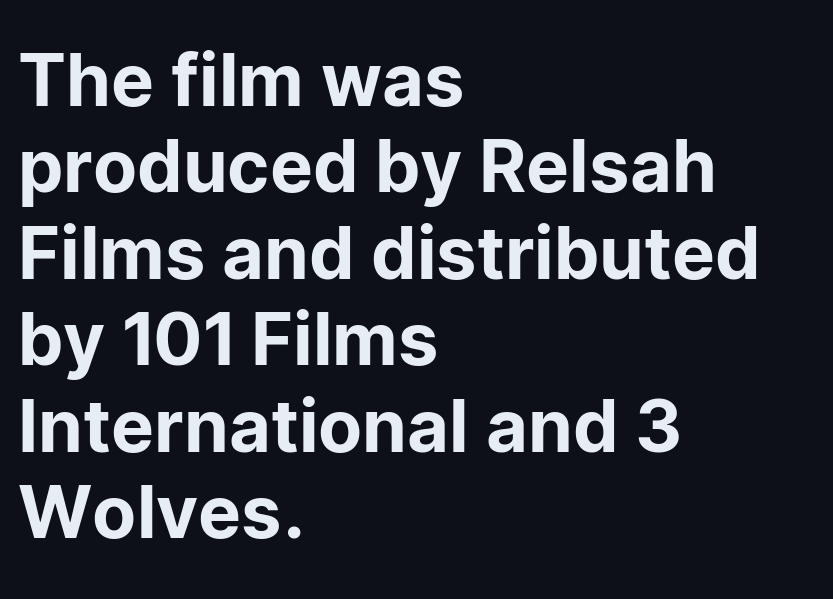
The image shows 72 px sans-serif type, upright; set left-aligned, line spacing 1.2x, normal letter spacing, not underlined; low stroke contrast and a medium x-height.
